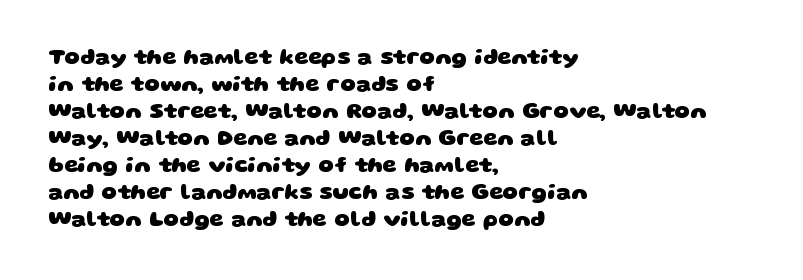
The image shows 22 px bold type; set left-aligned, line spacing 1.23x, normal letter spacing, not underlined.
